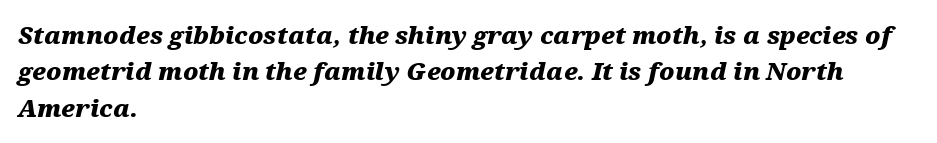
The image shows 24 px bold type, italic (leaning right); set left-aligned, normal line spacing (1.52x), normal letter spacing, not underlined.
